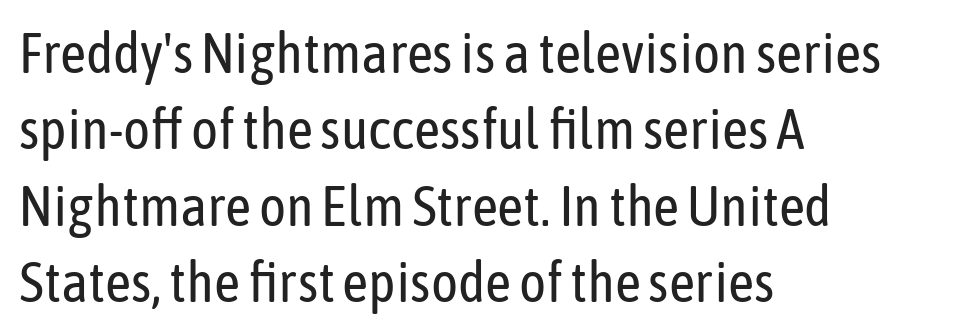
{"serif": "no", "italic": "no", "bold": "no", "weight": "regular", "width": "condensed", "stroke_contrast": "low", "x_height": "medium", "monospaced": "no", "underline": "no", "align": "left", "line_spacing": "normal", "line_spacing_ratio": 1.34, "letter_spacing": "normal", "letter_spacing_em": 0.0, "glyph_px": 57}
